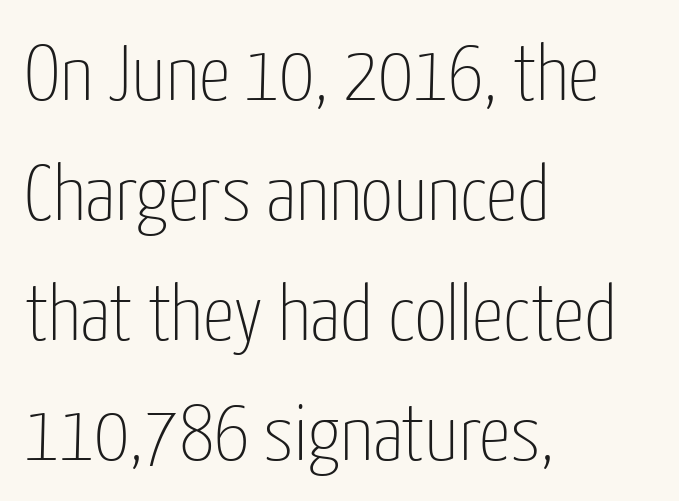
Ink coverage per letter is moderate at most. This is roman type, the default non-slanted kind. Inter-character spacing is left at the font's built-in metrics. Summary of vertical rhythm: regular, with standard interline spacing.
